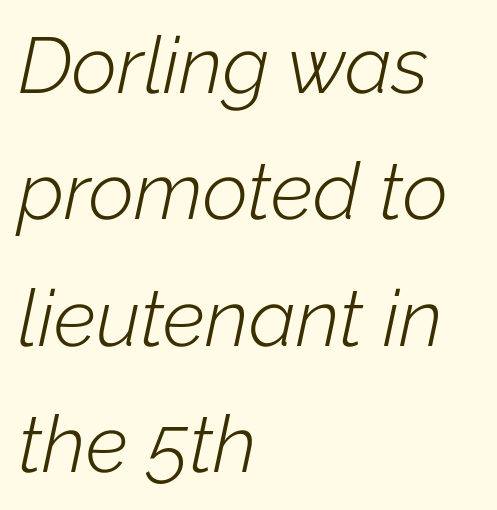
{"italic": "yes", "lean": "right", "slant_degrees": 12, "bold": "no", "weight": "light", "width": "normal", "stroke_contrast": "low", "x_height": "medium", "monospaced": "no", "underline": "no", "align": "left", "line_spacing": "normal", "line_spacing_ratio": 1.6, "letter_spacing": "normal", "letter_spacing_em": 0.0, "glyph_px": 79}
